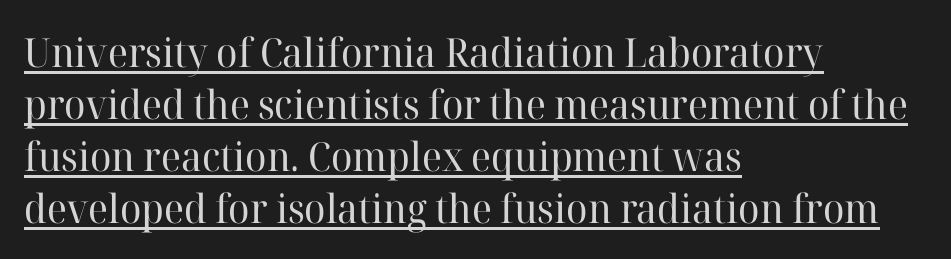
Q: Is the text bold? A: No.
Q: Is the text italic (slanted)? A: No, it is upright.
Q: Is the typeface a serif or a sans-serif typeface? A: Serif.
Q: Is the text underlined? A: Yes.
Q: How is the paragraph aligned? A: Left-aligned.
Q: Is the spacing between letters normal or unusually wide? A: Normal.
Q: Is the spacing between lines tight, normal or loose? A: Normal.
Q: Width (condensed, normal, or wide)? A: Normal.
Q: Stroke contrast? A: High.
Q: x-height? A: Medium.
Q: Monospaced? A: No.
